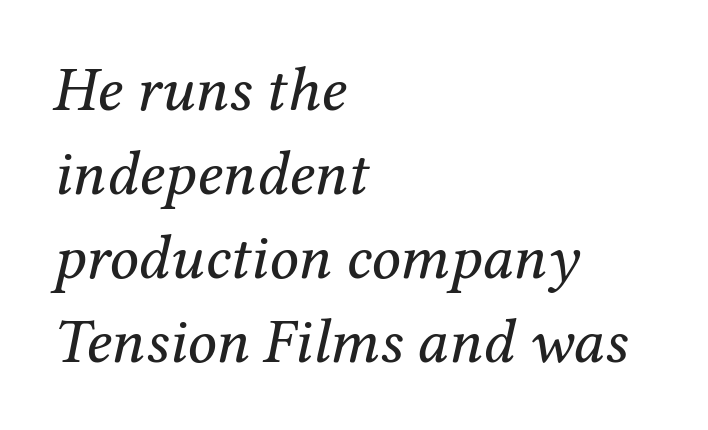
The image shows 64 px regular-weight serif type, italic (leaning right); set left-aligned, normal line spacing (1.31x), normal letter spacing, not underlined; medium stroke contrast and a medium x-height.
